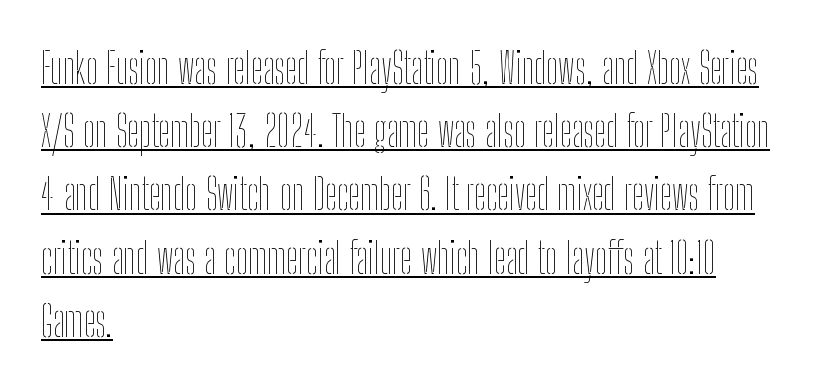
{"italic": "no", "bold": "no", "weight": "thin", "width": "condensed", "stroke_contrast": "low", "x_height": "medium", "monospaced": "no", "underline": "yes", "align": "left", "line_spacing": "normal", "line_spacing_ratio": 1.47, "letter_spacing": "normal", "letter_spacing_em": 0.0, "glyph_px": 43}
